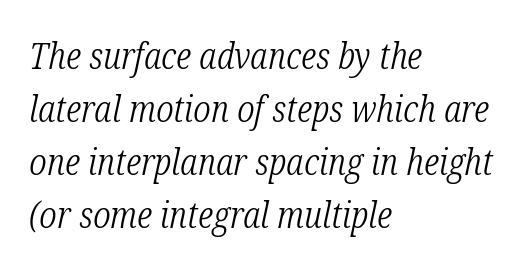
The zone under the glyphs is completely vacant. A student would call this left alignment; a typographer would say flush left, rag right. The leading is moderate, giving the passage an even texture. The rendering shows small feet on the letterforms — a serif design. The face used here is proportionally spaced, like ordinary book or web type.
